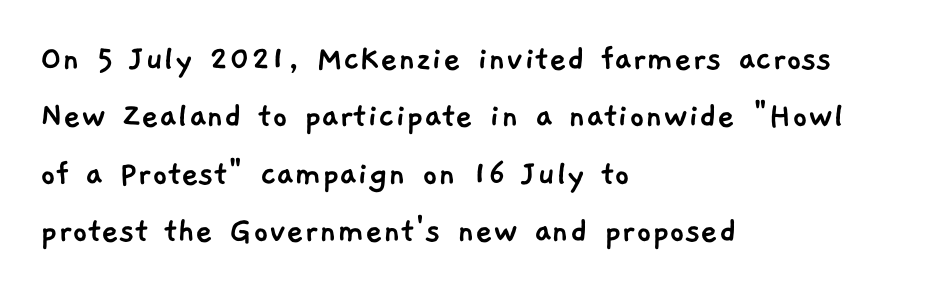
Q: Is the typeface a serif or a sans-serif typeface? A: Sans-serif.
Q: Is the text underlined? A: No.
Q: How is the paragraph aligned? A: Left-aligned.
Q: Is the spacing between letters normal or unusually wide? A: Normal.
Q: Is the spacing between lines tight, normal or loose? A: Normal.
Q: Width (condensed, normal, or wide)? A: Normal.
Q: Stroke contrast? A: Low.
Q: x-height? A: Medium.
Q: Monospaced? A: No.
